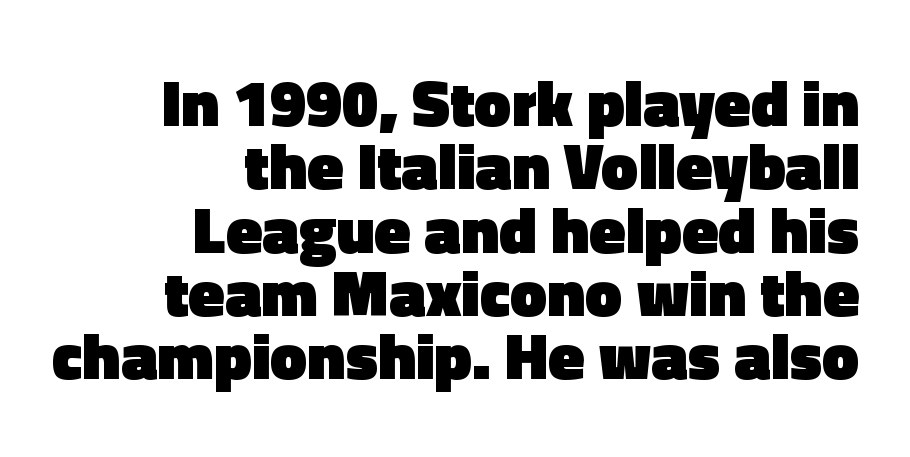
{"serif": "no", "italic": "no", "bold": "yes", "weight": "heavy", "width": "normal", "x_height": "medium", "monospaced": "no", "underline": "no", "align": "right", "line_spacing": "tight", "line_spacing_ratio": 0.96, "letter_spacing": "normal", "letter_spacing_em": 0.0, "glyph_px": 66}
